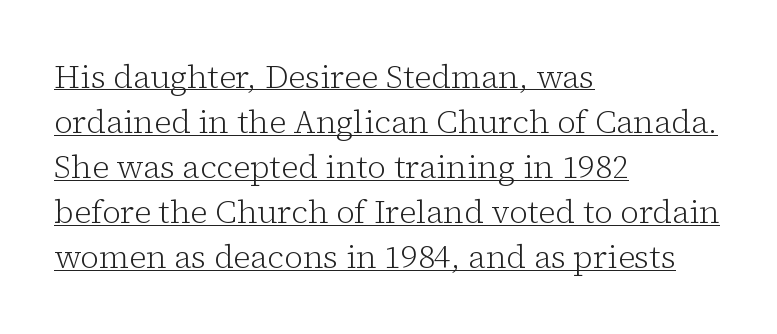
The image shows 32 px light serif type, upright; set left-aligned, normal line spacing (1.41x), normal letter spacing, underlined; low stroke contrast and a medium x-height.
